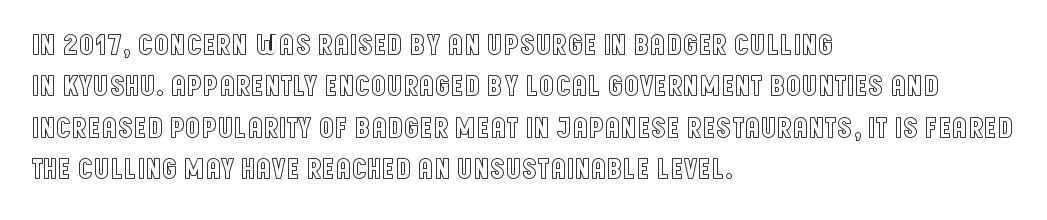
Italic: no, the glyphs are upright roman. A clean baseline with only descenders dipping below it. Evenly set lines give the paragraph a standard silhouette. The face used here is proportionally spaced, like ordinary book or web type.
